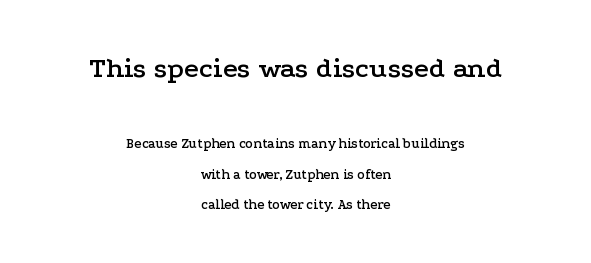
The image shows 29 px wide serif type, upright; set centered, loose line spacing (2.18x), normal letter spacing, not underlined; the first (top) block is 2.07x larger; low stroke contrast and a medium x-height.
